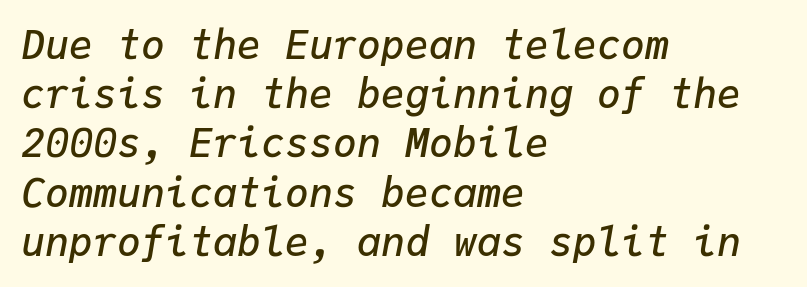
{"italic": "yes", "lean": "right", "slant_degrees": 9, "bold": "semi", "weight": "semibold", "width": "normal", "stroke_contrast": "low", "x_height": "medium", "monospaced": "yes", "underline": "no", "align": "left", "line_spacing_ratio": 1.23, "letter_spacing": "normal", "letter_spacing_em": 0.0, "glyph_px": 40}
